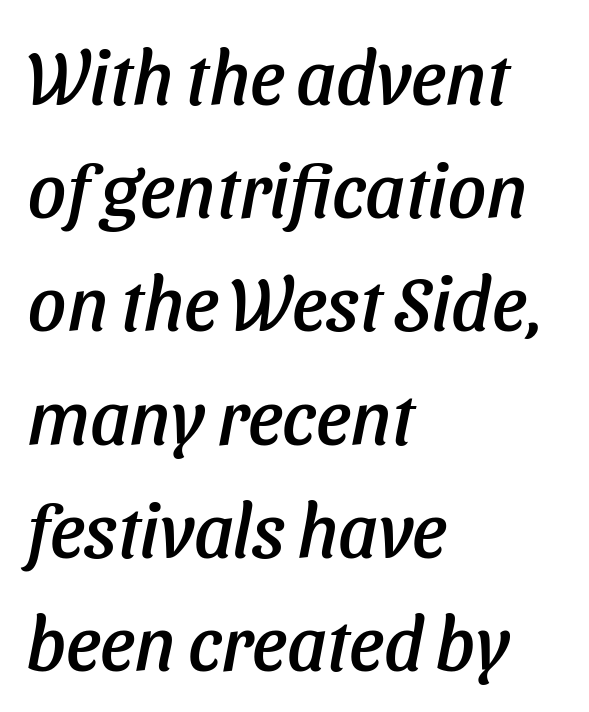
{"italic": "yes", "lean": "right", "slant_degrees": 11, "width": "normal", "stroke_contrast": "low", "x_height": "medium", "monospaced": "no", "underline": "no", "align": "left", "line_spacing": "normal", "line_spacing_ratio": 1.51, "letter_spacing": "normal", "letter_spacing_em": 0.0, "glyph_px": 75}
